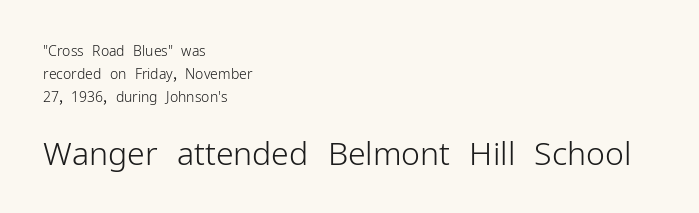
The image shows 32 px light sans-serif type, upright; set left-aligned, normal line spacing (1.63x), normal letter spacing, not underlined; the second (bottom) block is 2.29x larger; low stroke contrast and a medium x-height.
